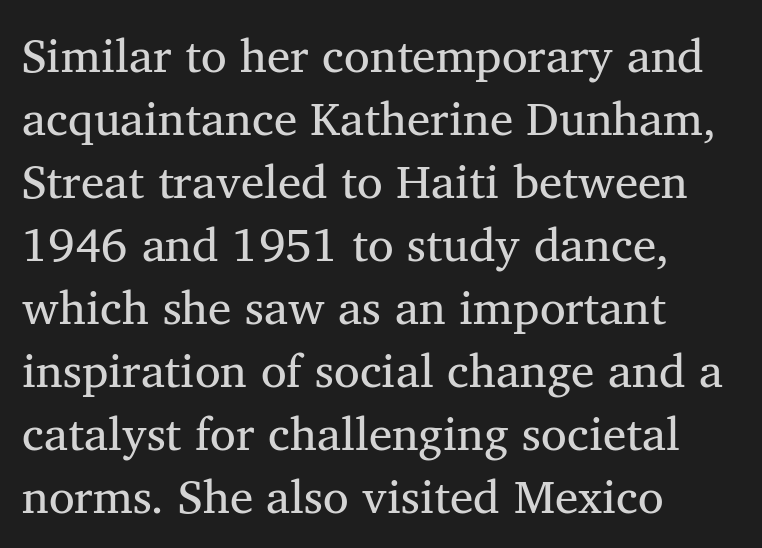
The image shows 47 px regular-weight serif type, upright; set left-aligned, normal line spacing (1.34x), normal letter spacing, not underlined; medium stroke contrast and a medium x-height.
